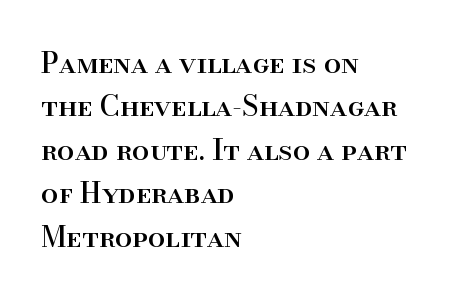
Q: Is the text italic (slanted)? A: No, it is upright.
Q: Is the typeface a serif or a sans-serif typeface? A: Serif.
Q: Is the text underlined? A: No.
Q: How is the paragraph aligned? A: Left-aligned.
Q: Is the spacing between letters normal or unusually wide? A: Normal.
Q: Is the spacing between lines tight, normal or loose? A: Normal.
Q: Width (condensed, normal, or wide)? A: Normal.
Q: Stroke contrast? A: High.
Q: x-height? A: Small.
Q: Monospaced? A: No.
